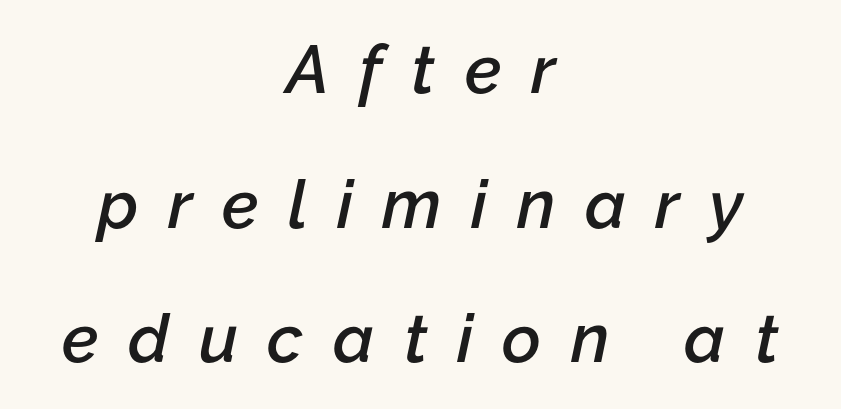
Q: Is the text bold? A: Semi-bold.
Q: Is the text italic (slanted)? A: Yes, it leans right by about 12 degrees.
Q: Is the text underlined? A: No.
Q: How is the paragraph aligned? A: Centered.
Q: Is the spacing between letters normal or unusually wide? A: Unusually wide.
Q: Is the spacing between lines tight, normal or loose? A: Loose.
Q: Width (condensed, normal, or wide)? A: Normal.
Q: Stroke contrast? A: Low.
Q: x-height? A: Medium.
Q: Monospaced? A: No.
